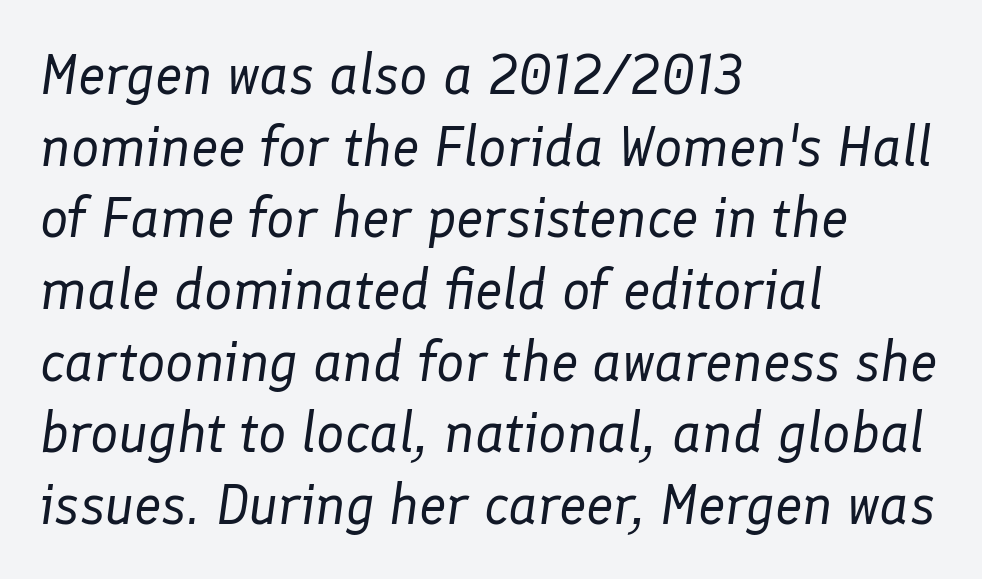
The image shows 56 px regular-weight type, italic (leaning right); set left-aligned, normal line spacing (1.28x), normal letter spacing, not underlined; low stroke contrast and a medium x-height.
